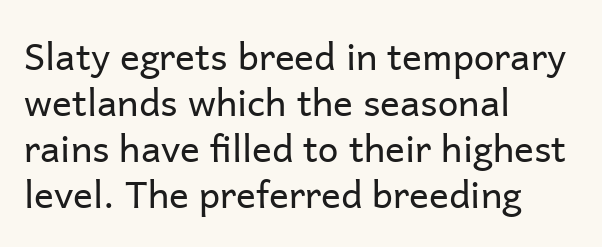
Are there feet on the stems? There aren't — it's a sans. The string is rendered with underlining switched off. Characters remain perfectly vertical along every line. Caption: multi-line text, flush left, ragged right. The letters sit at their default tracking, neither squeezed nor spread.
